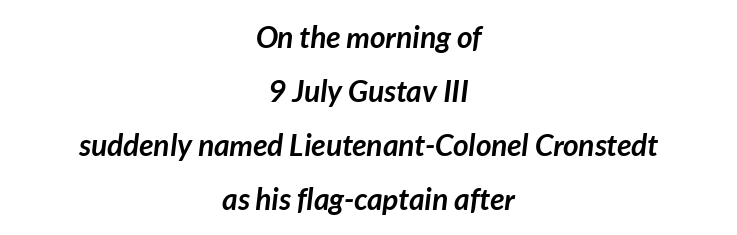
Students, note that the glyphs here touch the page at normal intervals. This sample has the flowing, uneven cadence of proportional lettering. This is heavy type, rendered in bold. You can tell from the bare stems that sans-serif type was used. Neither beginnings nor endings align; midpoints do.
